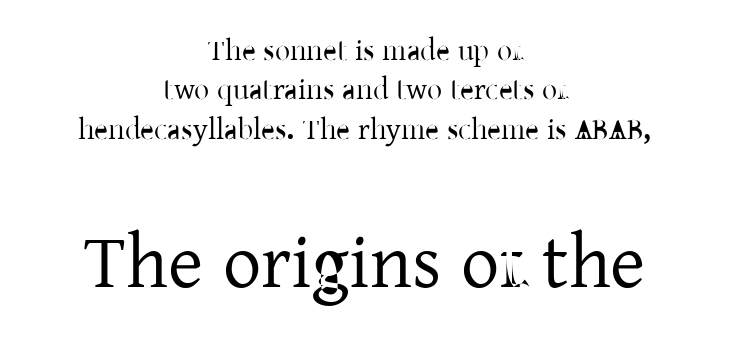
The image shows 76 px serif type, upright; set centered, normal line spacing (1.31x), normal letter spacing, not underlined; the second (bottom) block is 2.53x larger; low stroke contrast and a medium x-height.
